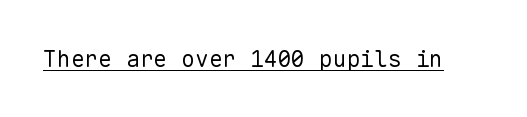
Students, observe the line beneath the letters — that is underlining. You can tell it's not italic because the verticals are truly vertical. Stems here are at most as thick as an everyday book face. Between one letter and the next there's only the usual sliver of space.
